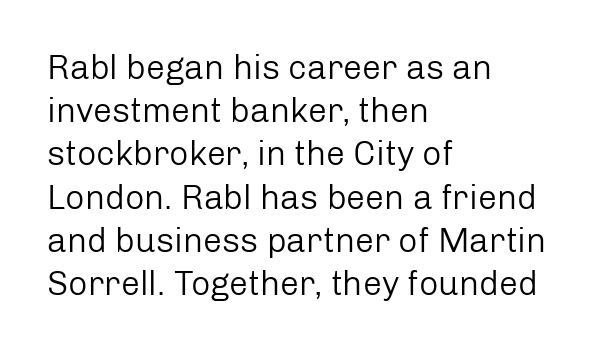
Q: Is the text bold? A: No.
Q: Is the text italic (slanted)? A: No, it is upright.
Q: Is the typeface a serif or a sans-serif typeface? A: Sans-serif.
Q: Is the text underlined? A: No.
Q: How is the paragraph aligned? A: Left-aligned.
Q: Is the spacing between letters normal or unusually wide? A: Normal.
Q: Is the spacing between lines tight, normal or loose? A: Normal.
Q: Width (condensed, normal, or wide)? A: Normal.
Q: Stroke contrast? A: Low.
Q: x-height? A: Medium.
Q: Monospaced? A: No.
